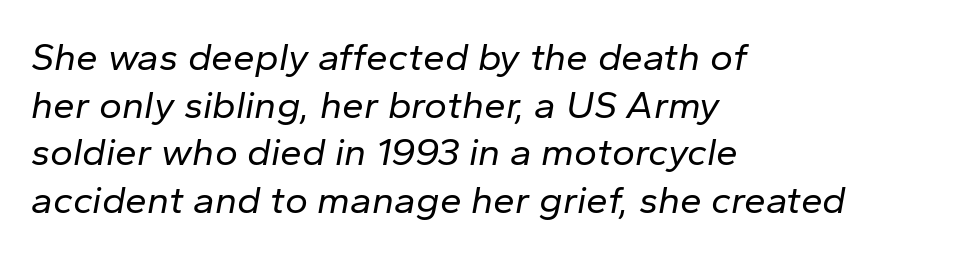
The image shows 39 px regular-weight type, italic (leaning right); set left-aligned, line spacing 1.22x, normal letter spacing, not underlined; low stroke contrast and a medium x-height.
